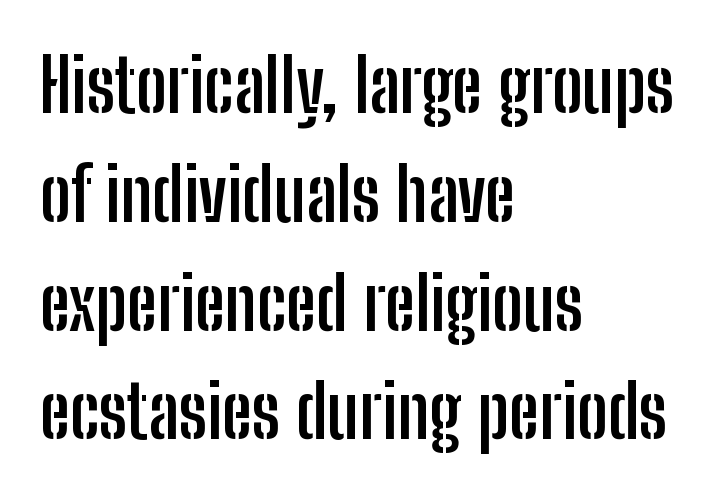
Q: Is the text bold? A: Yes.
Q: Is the text italic (slanted)? A: No, it is upright.
Q: Is the typeface a serif or a sans-serif typeface? A: Sans-serif.
Q: Is the text underlined? A: No.
Q: How is the paragraph aligned? A: Left-aligned.
Q: Is the spacing between letters normal or unusually wide? A: Normal.
Q: Is the spacing between lines tight, normal or loose? A: Normal.
Q: Width (condensed, normal, or wide)? A: Condensed.
Q: Stroke contrast? A: Low.
Q: x-height? A: Medium.
Q: Monospaced? A: No.
